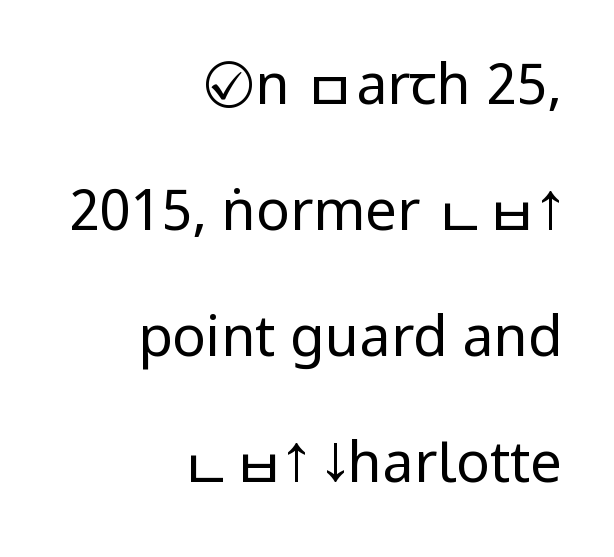
Q: Is the text bold? A: No.
Q: Is the text italic (slanted)? A: No, it is upright.
Q: Is the typeface a serif or a sans-serif typeface? A: Sans-serif.
Q: Is the text underlined? A: No.
Q: How is the paragraph aligned? A: Right-aligned.
Q: Is the spacing between letters normal or unusually wide? A: Normal.
Q: Is the spacing between lines tight, normal or loose? A: Loose.
Q: Width (condensed, normal, or wide)? A: Condensed.
Q: Stroke contrast? A: Low.
